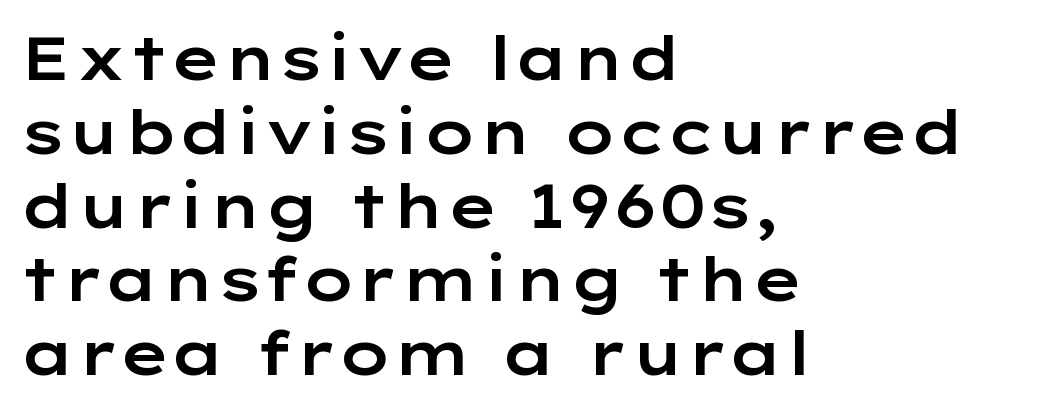
Q: Is the text italic (slanted)? A: No, it is upright.
Q: Is the typeface a serif or a sans-serif typeface? A: Sans-serif.
Q: Is the text underlined? A: No.
Q: How is the paragraph aligned? A: Left-aligned.
Q: Is the spacing between letters normal or unusually wide? A: Normal.
Q: Width (condensed, normal, or wide)? A: Wide.
Q: Stroke contrast? A: Low.
Q: x-height? A: Medium.
Q: Monospaced? A: No.
